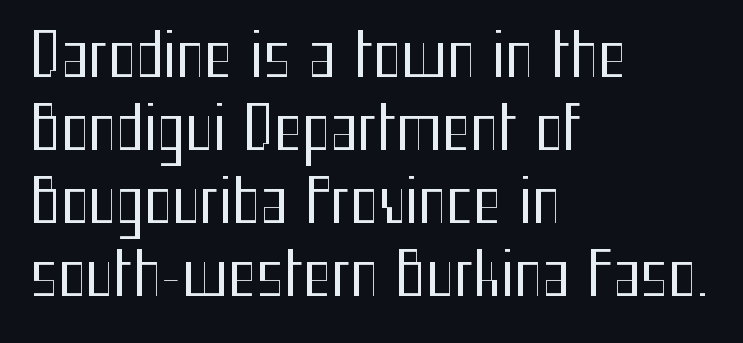
Q: Is the text bold? A: No.
Q: Is the text italic (slanted)? A: No, it is upright.
Q: Is the typeface a serif or a sans-serif typeface? A: Sans-serif.
Q: Is the text underlined? A: No.
Q: How is the paragraph aligned? A: Left-aligned.
Q: Is the spacing between letters normal or unusually wide? A: Normal.
Q: Width (condensed, normal, or wide)? A: Condensed.
Q: Stroke contrast? A: Medium.
Q: x-height? A: Medium.
Q: Monospaced? A: No.
